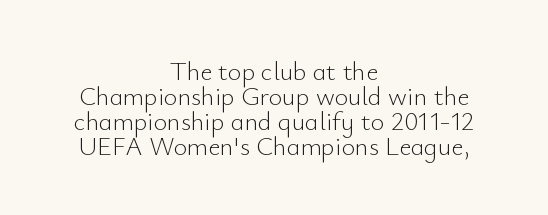
The image shows 26 px text type, upright; set centered, tight line spacing (0.96x), normal letter spacing, not underlined.
